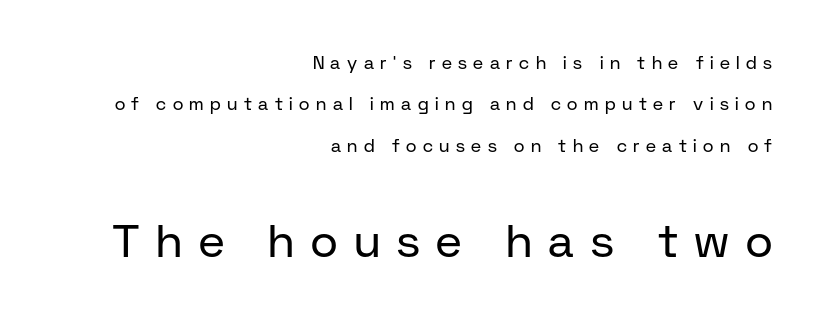
The image shows 46 px regular-weight sans-serif type, upright; set right-aligned, loose line spacing (2.3x), unusually wide letter spacing (+0.36 em), not underlined; the second (bottom) block is 2.56x larger; low stroke contrast and a medium x-height.
